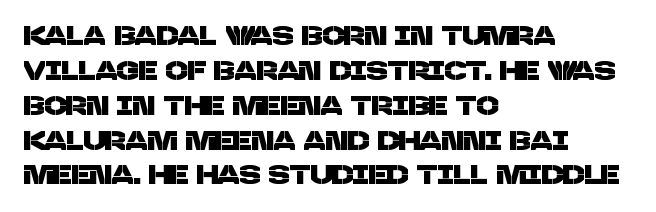
Q: Is the text underlined? A: No.
Q: How is the paragraph aligned? A: Left-aligned.
Q: Is the spacing between letters normal or unusually wide? A: Normal.
Q: Is the spacing between lines tight, normal or loose? A: Normal.
